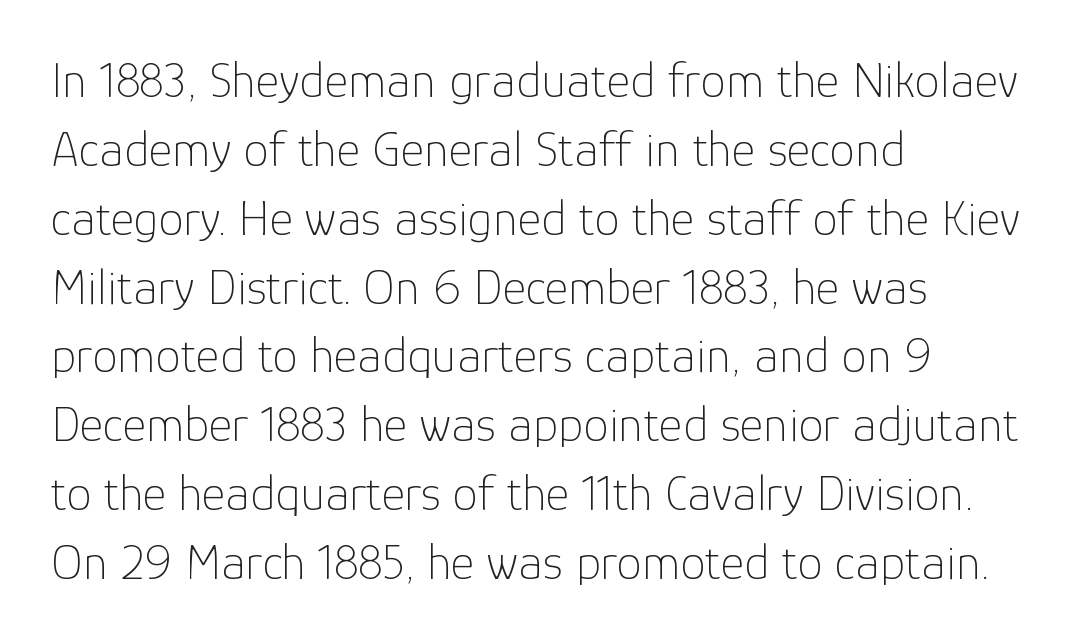
Q: Is the text bold? A: No.
Q: Is the text italic (slanted)? A: No, it is upright.
Q: Is the typeface a serif or a sans-serif typeface? A: Sans-serif.
Q: Is the text underlined? A: No.
Q: How is the paragraph aligned? A: Left-aligned.
Q: Is the spacing between letters normal or unusually wide? A: Normal.
Q: Is the spacing between lines tight, normal or loose? A: Normal.
Q: Width (condensed, normal, or wide)? A: Normal.
Q: Stroke contrast? A: Low.
Q: x-height? A: Medium.
Q: Monospaced? A: No.
